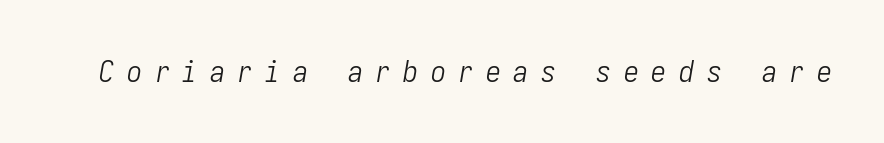
{"italic": "yes", "lean": "right", "slant_degrees": 10, "bold": "no", "weight": "light", "width": "condensed", "stroke_contrast": "low", "x_height": "medium", "underline": "no", "letter_spacing": "wide", "letter_spacing_em": 0.42, "glyph_px": 30}
